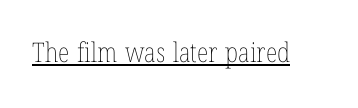
Vertical stems look standard width or narrower in stroke. This sample carries an underscore along the baseline area. Notice how the stems are strictly vertical — no italics here. Spacing between characters is what you'd get straight out of the box.
